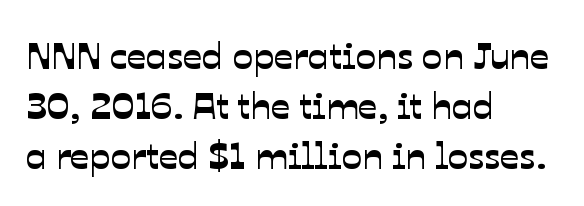
Q: Is the typeface a serif or a sans-serif typeface? A: Sans-serif.
Q: Is the text underlined? A: No.
Q: How is the paragraph aligned? A: Left-aligned.
Q: Is the spacing between letters normal or unusually wide? A: Normal.
Q: Is the spacing between lines tight, normal or loose? A: Normal.
Q: Width (condensed, normal, or wide)? A: Normal.
Q: Stroke contrast? A: Low.
Q: x-height? A: Medium.
Q: Monospaced? A: No.
